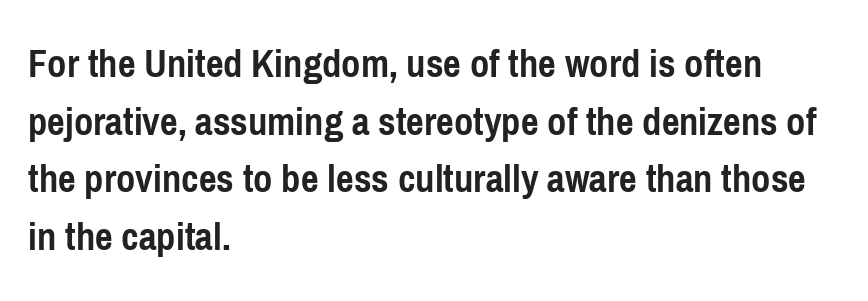
Typographic density is high because the face is bold. This sample has the flowing, uneven cadence of proportional lettering. Vertical spacing — default. Observe the ordinary spacing: letters are neighbours, not strangers.
